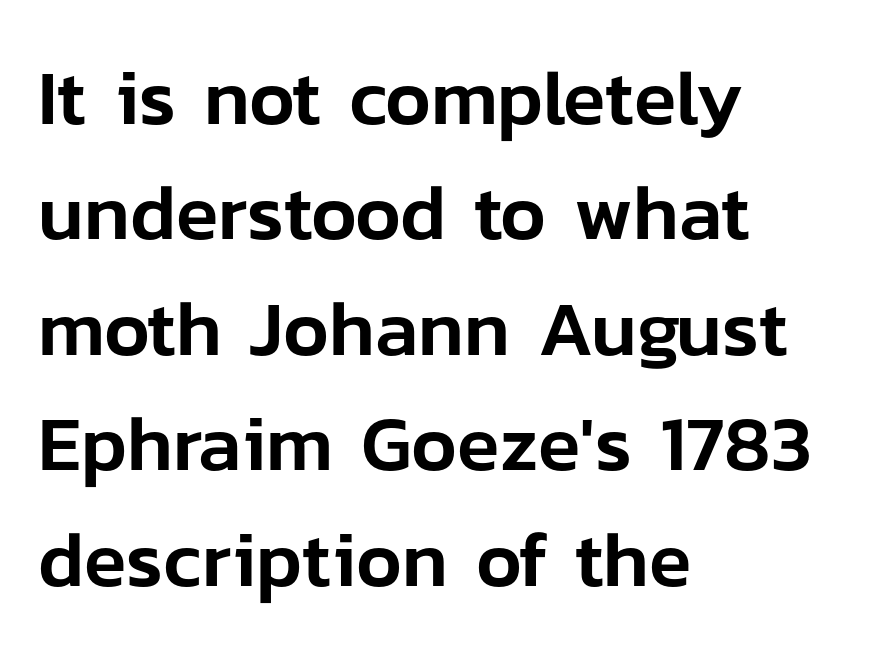
Q: Is the text italic (slanted)? A: No, it is upright.
Q: Is the typeface a serif or a sans-serif typeface? A: Sans-serif.
Q: Is the text underlined? A: No.
Q: How is the paragraph aligned? A: Left-aligned.
Q: Is the spacing between letters normal or unusually wide? A: Normal.
Q: Is the spacing between lines tight, normal or loose? A: Normal.
Q: Width (condensed, normal, or wide)? A: Normal.
Q: Stroke contrast? A: Low.
Q: x-height? A: Medium.
Q: Monospaced? A: No.
